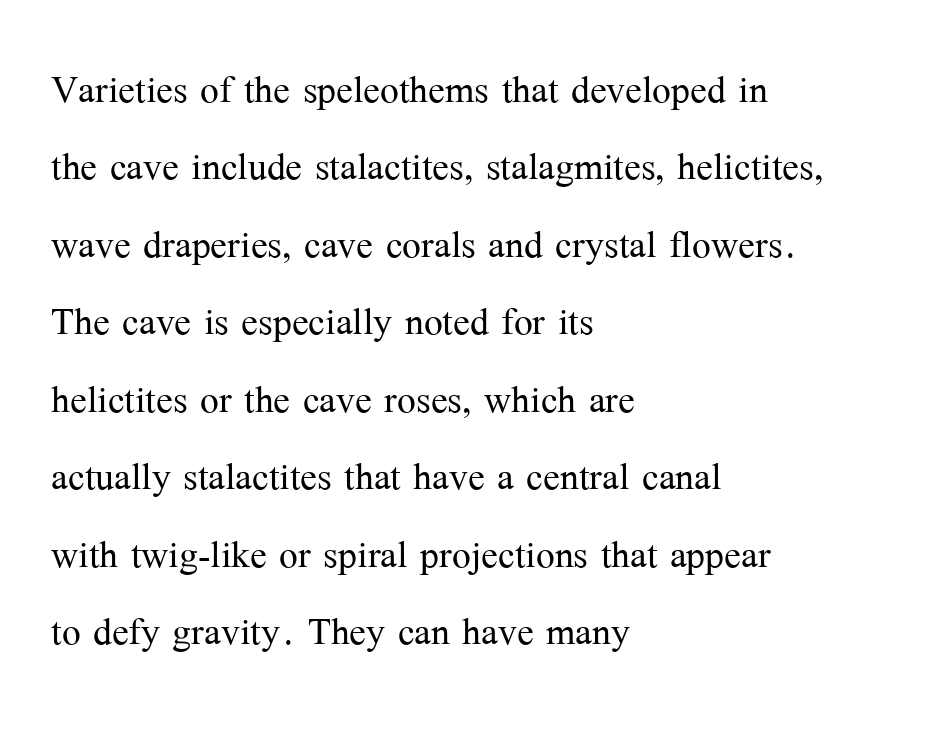
Q: Is the text bold? A: No.
Q: Is the text italic (slanted)? A: No, it is upright.
Q: Is the typeface a serif or a sans-serif typeface? A: Serif.
Q: Is the text underlined? A: No.
Q: How is the paragraph aligned? A: Left-aligned.
Q: Is the spacing between letters normal or unusually wide? A: Normal.
Q: Is the spacing between lines tight, normal or loose? A: Normal.
Q: Width (condensed, normal, or wide)? A: Normal.
Q: Stroke contrast? A: Medium.
Q: x-height? A: Medium.
Q: Monospaced? A: No.
